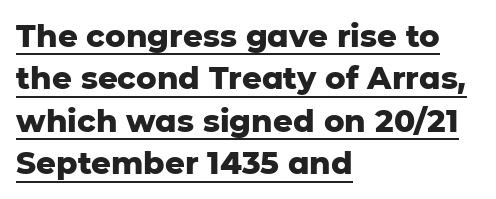
Serifs: no, the terminals of the letterforms are clean. Note the varied advance widths — an 'i' is clearly narrower than an 'm'. The specimen reads as upright at a glance. Line spacing here is normal. Tracking value appears to be zero — textbook default spacing. A full-strength bold gives these letters their thick strokes.
